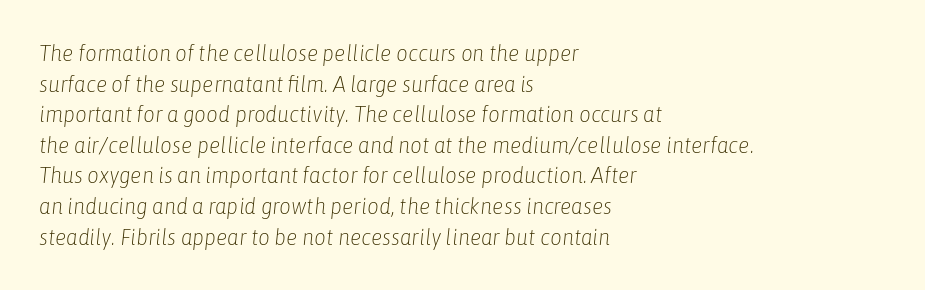
It's the slanting kind of type. This rendering uses left alignment, leaving the right contour irregular. The cut favours lightness, reaching ordinary text weight at its darkest. Baseline-to-baseline distance is the conventional proportion of letter height.
